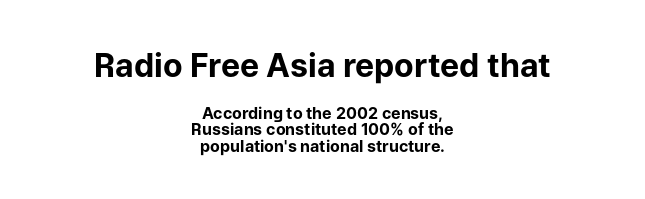
The image shows 32 px bold sans-serif type, upright; set centered, tight line spacing (1.06x), normal letter spacing, not underlined; the first (top) block is 2.0x larger; low stroke contrast and a medium x-height.
